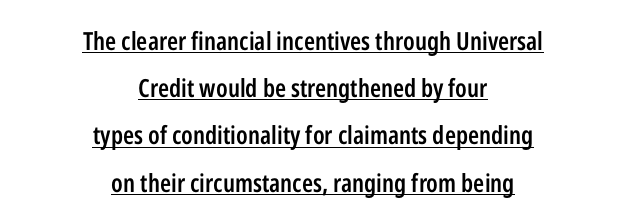
The image shows 25 px text type, upright; set centered, line spacing 1.89x, normal letter spacing, underlined.
